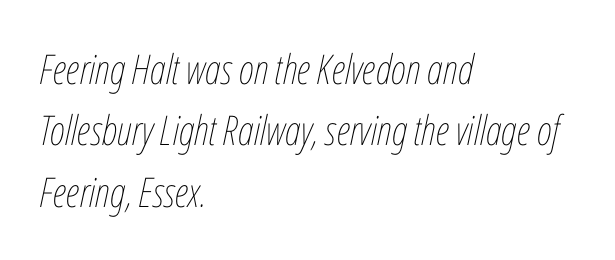
The image shows 41 px thin, condensed type, italic (leaning right); set left-aligned, normal line spacing (1.5x), normal letter spacing, not underlined; low stroke contrast and a medium x-height.
